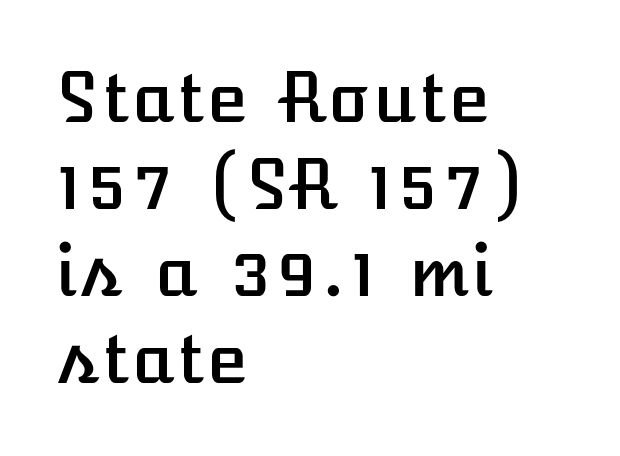
Successive baselines arrive at the customary interval. Italic? Not at all — the glyphs are vertical. Honestly, there is no underline to notice here at all. Caption: multi-line text, flush left, ragged right. A typesetter would call this zero additional tracking.
